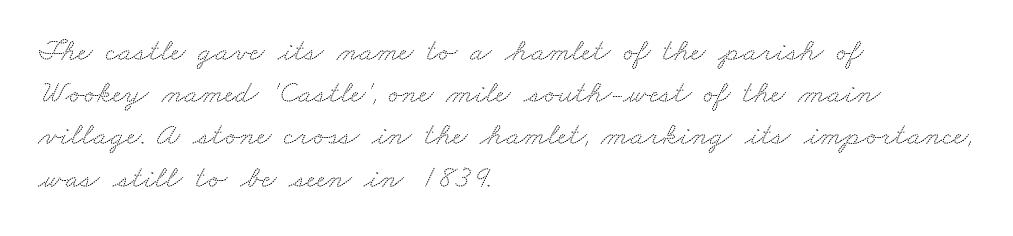
Each letter keeps its own natural width here, so spacing adapts to shape. Honestly, the row spacing looks completely unremarkable. Look at the bottom of the vertical strokes: they flare into serifs here. Left-aligned paragraph, ragged on the right. The passage shown is not underscored anywhere.
